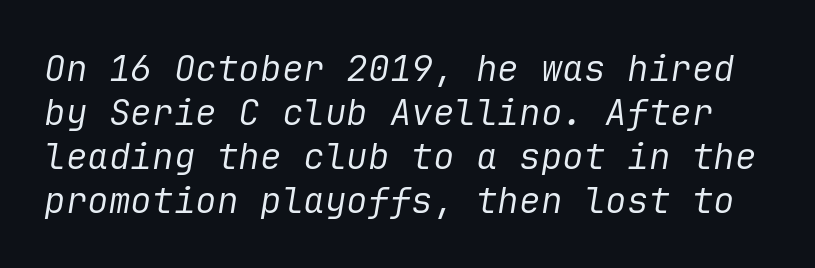
Stems here are at most as thick as an everyday book face. Posture: slanted. The string is rendered with underlining switched off. How are the letters spaced? Ordinarily, with no added tracking.
